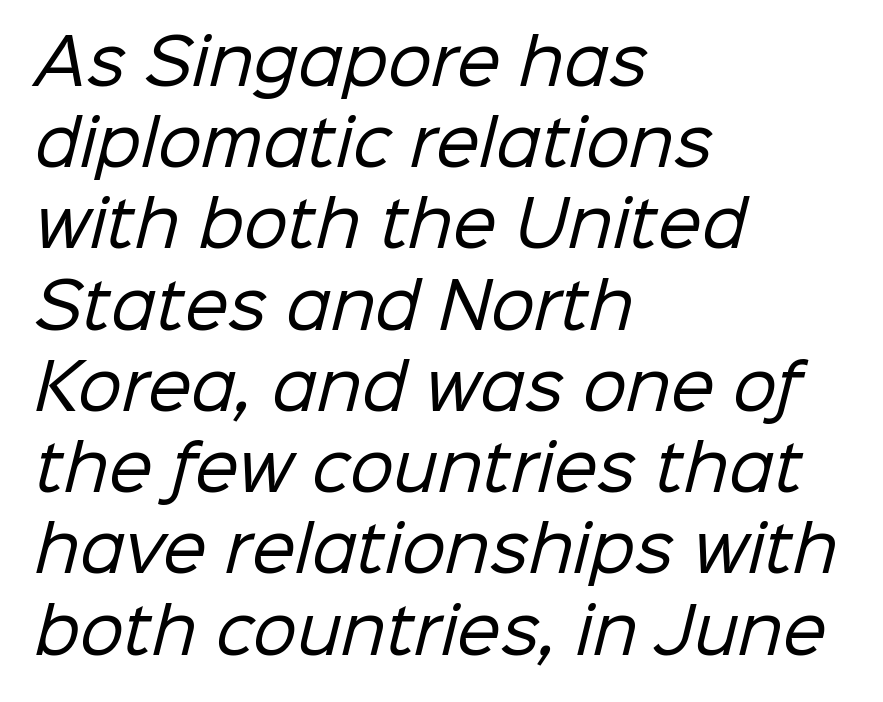
Q: Is the text bold? A: No.
Q: Is the typeface a serif or a sans-serif typeface? A: Sans-serif.
Q: Is the text underlined? A: No.
Q: How is the paragraph aligned? A: Left-aligned.
Q: Is the spacing between letters normal or unusually wide? A: Normal.
Q: Is the spacing between lines tight, normal or loose? A: Normal.
Q: Width (condensed, normal, or wide)? A: Normal.
Q: Stroke contrast? A: Low.
Q: x-height? A: Medium.
Q: Monospaced? A: No.
